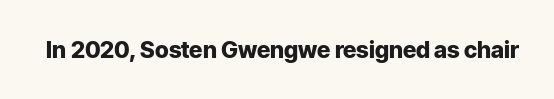
Notice how thick the strokes are: this is what a full bold looks like. In terms of letterspacing, this is plain default setting. The specimen omits any rule beneath the text block's lines. The lettering stays uniformly vertical, giving the passage a roman look.
